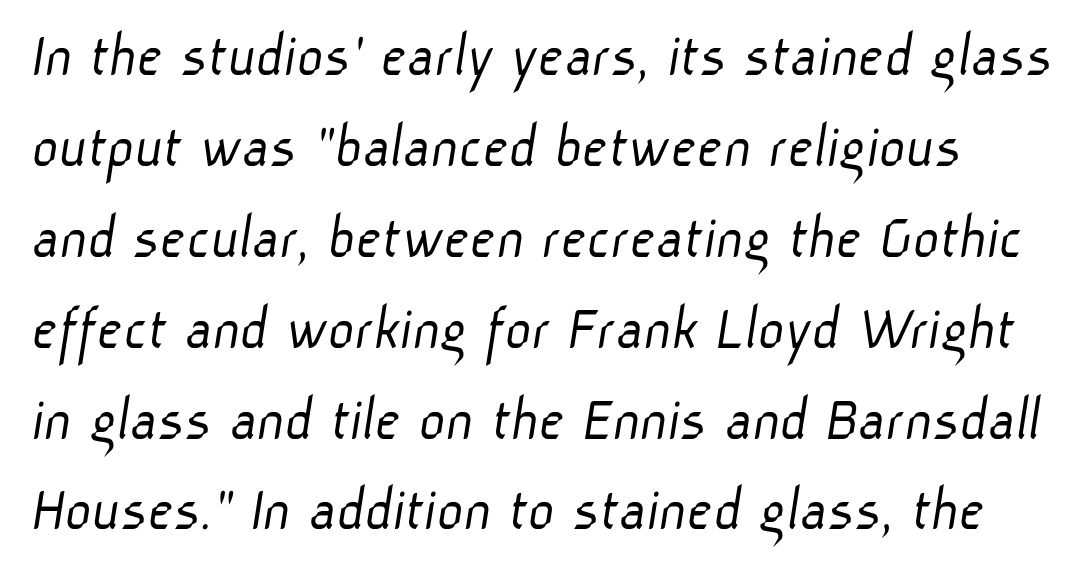
{"serif": "no", "bold": "no", "weight": "light", "width": "normal", "stroke_contrast": "low", "x_height": "medium", "monospaced": "no", "underline": "no", "line_spacing": "normal", "line_spacing_ratio": 1.42, "letter_spacing": "normal", "letter_spacing_em": 0.0, "glyph_px": 64}
